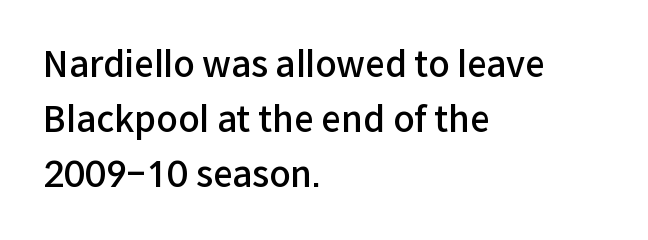
Successive baselines arrive at the customary interval. Spacing verdict: proportional, widths tailored to each character. The baseline area is clear. Set as a demibold, roughly 600 on the weight scale. Between one letter and the next there's only the usual sliver of space.
